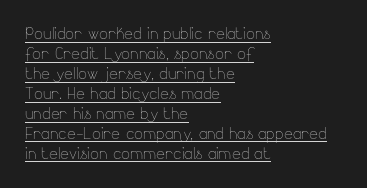
Q: Is the text bold? A: No.
Q: Is the text italic (slanted)? A: No, it is upright.
Q: Is the text underlined? A: Yes.
Q: How is the paragraph aligned? A: Left-aligned.
Q: Is the spacing between letters normal or unusually wide? A: Normal.
Q: Is the spacing between lines tight, normal or loose? A: Tight.
